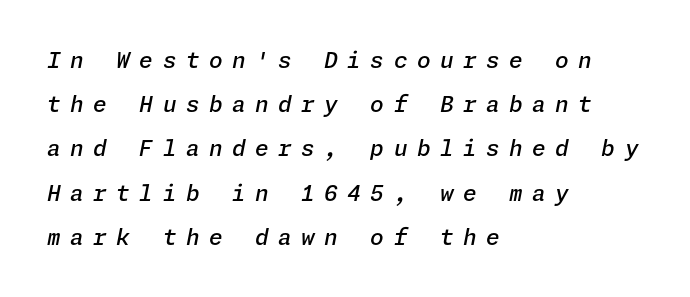
Rule under the text: the space is simply empty. In terms of weight, the rendering is demibold, just under bold. Students, observe: this is what heavily led, spacious text looks like. The lines are quadded left.
